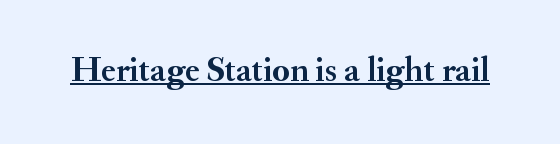
The image shows 35 px semibold serif type, upright; set normal letter spacing, underlined; medium stroke contrast and a small x-height.
